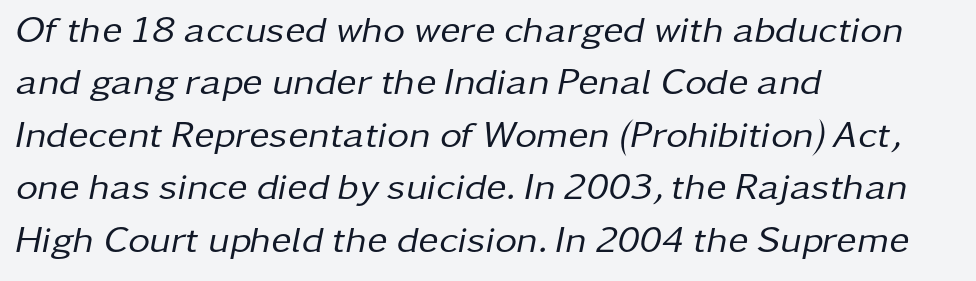
The image shows 38 px regular-weight type, italic (leaning right); set left-aligned, normal line spacing (1.38x), normal letter spacing, not underlined; low stroke contrast and a medium x-height.
